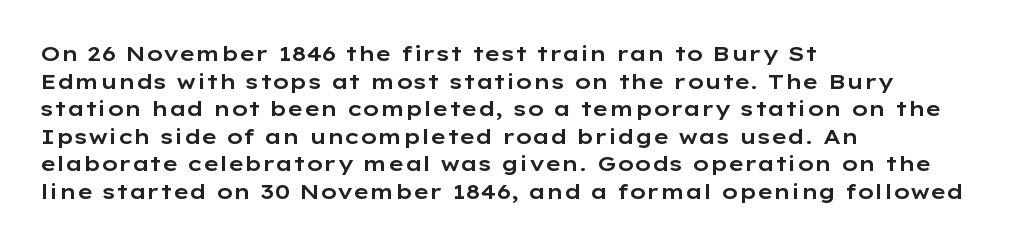
Line starts are locked; line ends wander. Leading matches the norm, producing a regular column. Characters remain perfectly vertical along every line. The area under the type is left untouched. Caption: standard tracking, unaltered.
